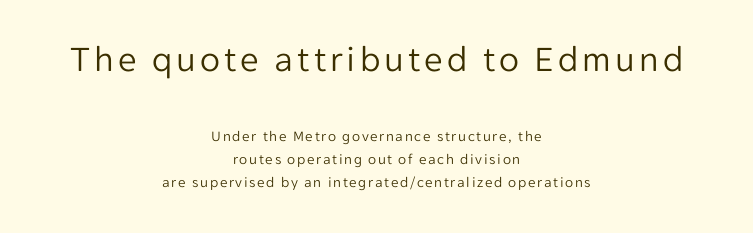
{"serif": "no", "italic": "no", "bold": "no", "weight": "light", "width": "normal", "stroke_contrast": "low", "x_height": "medium", "monospaced": "no", "underline": "no", "align": "center", "line_spacing": "normal", "line_spacing_ratio": 1.54, "larger_block": "first", "size_ratio": 2.47, "glyph_px": 37}
